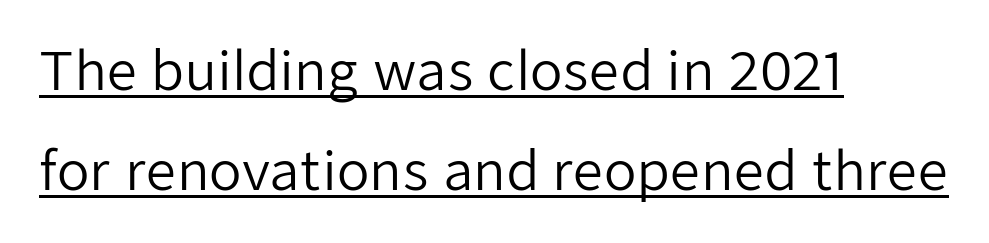
Q: Is the text bold? A: No.
Q: Is the text italic (slanted)? A: No, it is upright.
Q: Is the typeface a serif or a sans-serif typeface? A: Sans-serif.
Q: Is the text underlined? A: Yes.
Q: How is the paragraph aligned? A: Left-aligned.
Q: Is the spacing between letters normal or unusually wide? A: Normal.
Q: Width (condensed, normal, or wide)? A: Normal.
Q: Stroke contrast? A: Low.
Q: x-height? A: Medium.
Q: Monospaced? A: No.
